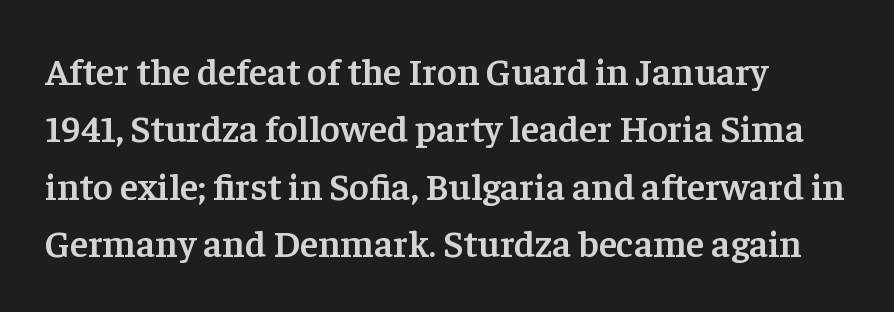
Students, observe: this is what conventionally led text looks like. Serif or sans? Serif — the stroke terminals have little feet. Weight: semibold (demi). Glyph-to-glyph distance matches everyday printed text.
